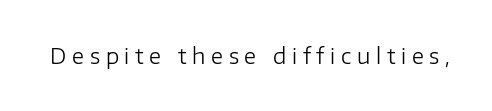
Q: Is the text bold? A: No.
Q: Is the text italic (slanted)? A: No, it is upright.
Q: Is the text underlined? A: No.
Q: Is the spacing between letters normal or unusually wide? A: Unusually wide.
